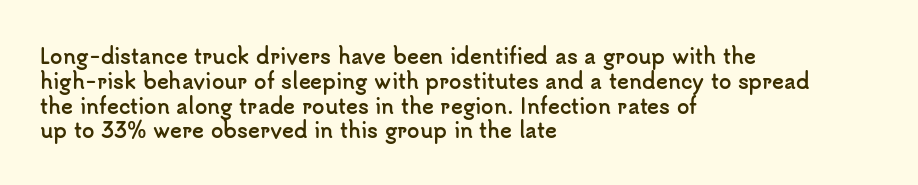
The image shows 20 px bold type, upright; set left-aligned, line spacing 1.24x, normal letter spacing, not underlined.
